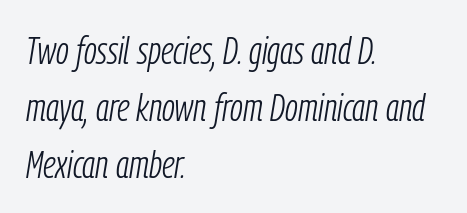
The image shows 39 px light, condensed type, italic (leaning right); set left-aligned, normal line spacing (1.46x), normal letter spacing, not underlined; low stroke contrast and a medium x-height.
